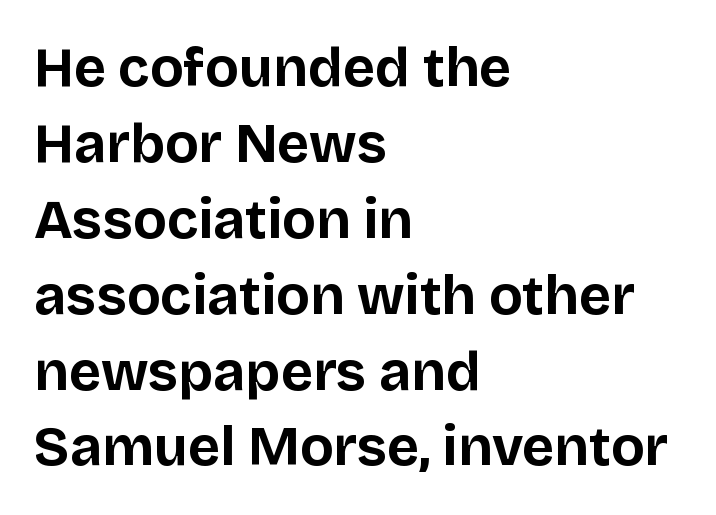
The image shows 55 px bold sans-serif type, upright; set left-aligned, normal line spacing (1.38x), normal letter spacing, not underlined; low stroke contrast and a large x-height.
